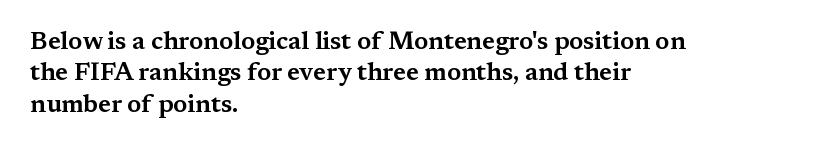
{"italic": "no", "underline": "no", "align": "left", "line_spacing": "normal", "line_spacing_ratio": 1.26, "letter_spacing": "normal", "letter_spacing_em": 0.0, "glyph_px": 25}
